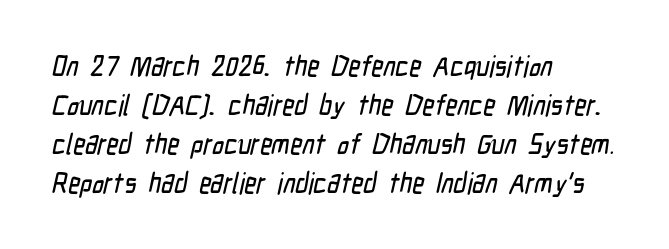
Q: Is the typeface a serif or a sans-serif typeface? A: Sans-serif.
Q: Is the text underlined? A: No.
Q: How is the paragraph aligned? A: Left-aligned.
Q: Is the spacing between letters normal or unusually wide? A: Normal.
Q: Is the spacing between lines tight, normal or loose? A: Normal.
Q: Width (condensed, normal, or wide)? A: Condensed.
Q: Stroke contrast? A: Low.
Q: x-height? A: Medium.
Q: Monospaced? A: No.
